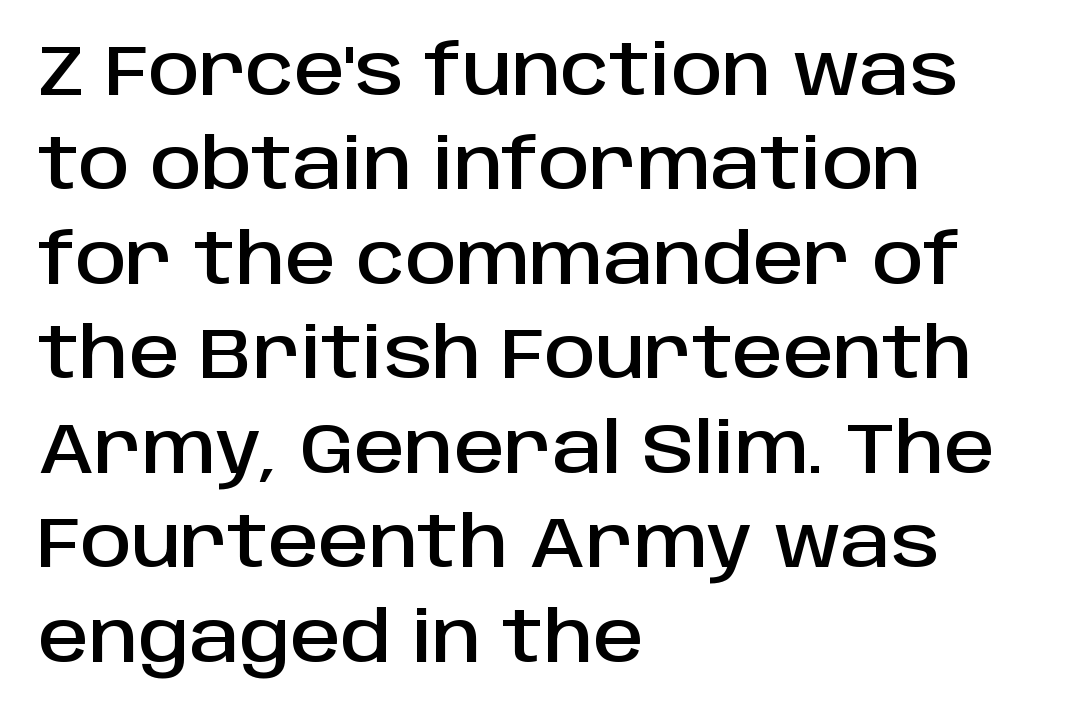
Reading down the block, your eye returns to a fixed left position each line. This is sans-serif lettering, the kind often seen on screens and signage. Type without underlining. Students, observe: this is what conventionally led text looks like. Proportional: the letters do not fall into vertical columns.
